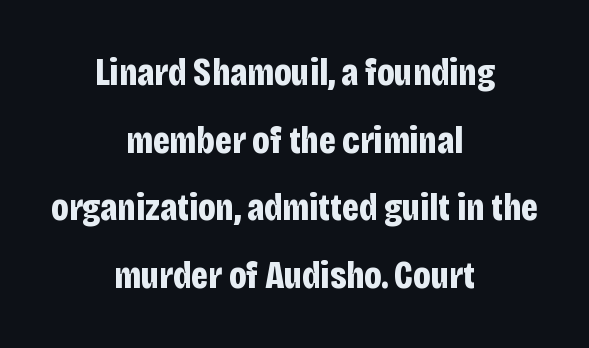
Character widths vary here, with narrow letters taking less room than wide ones. The text block is weighted toward neither margin, spreading evenly from the middle. This rendering features lettering with no underline. The letterforms sit shoulder to shoulder at normal distance. The rendering uses a bold face; every stroke is thick and dark.
